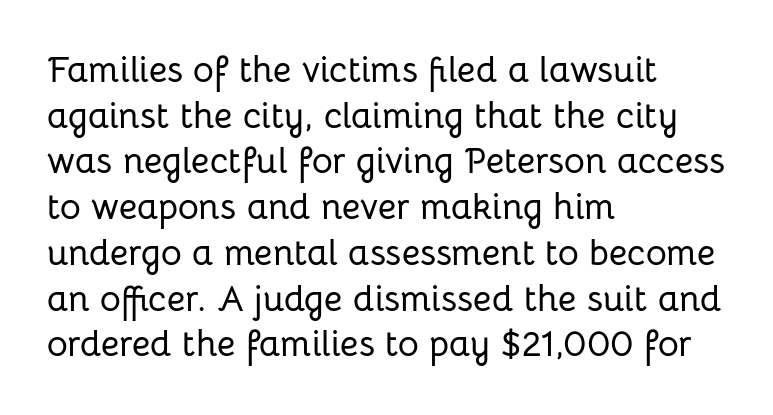
The image shows 36 px sans-serif type, upright; set left-aligned, normal line spacing (1.27x), normal letter spacing, not underlined; low stroke contrast and a medium x-height.
